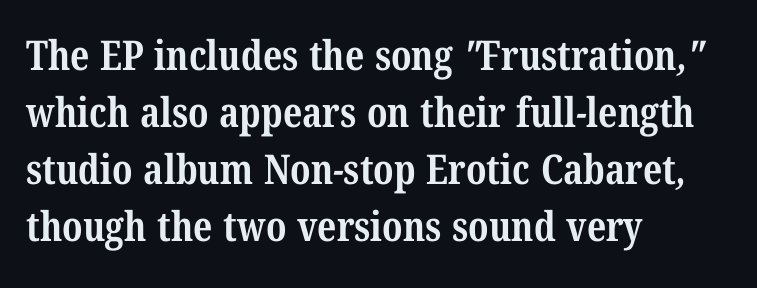
Q: Is the text bold? A: Yes.
Q: Is the typeface a serif or a sans-serif typeface? A: Serif.
Q: Is the text underlined? A: No.
Q: How is the paragraph aligned? A: Left-aligned.
Q: Is the spacing between letters normal or unusually wide? A: Normal.
Q: Is the spacing between lines tight, normal or loose? A: Normal.
Q: Width (condensed, normal, or wide)? A: Condensed.
Q: Stroke contrast? A: Medium.
Q: x-height? A: Medium.
Q: Monospaced? A: No.
